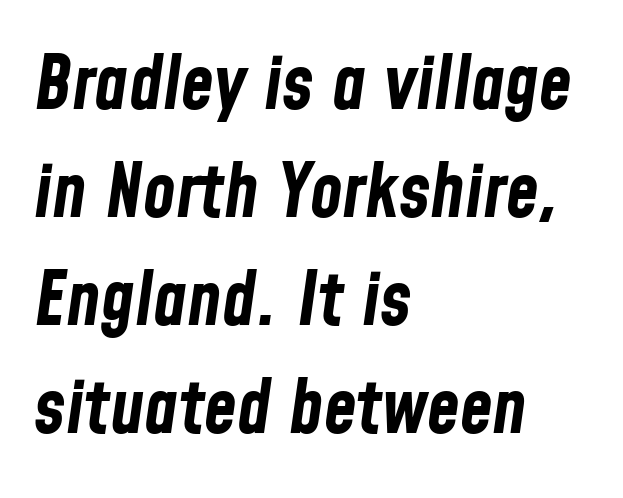
The image shows 75 px bold, condensed type, italic (leaning right); set left-aligned, normal line spacing (1.44x), normal letter spacing, not underlined; low stroke contrast and a medium x-height.
